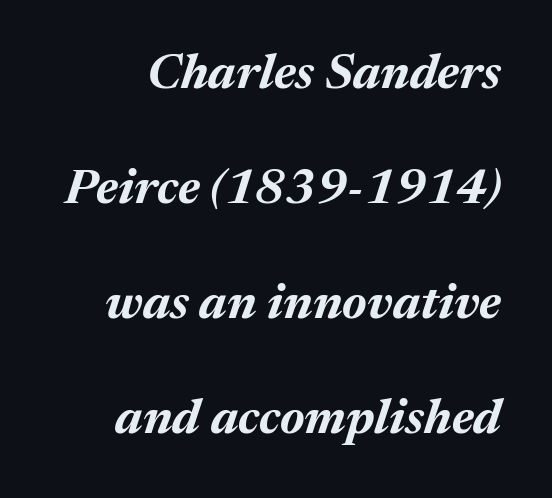
The image shows 49 px bold type, italic (leaning right); set loose line spacing (2.35x), normal letter spacing, not underlined; medium stroke contrast and a medium x-height.
